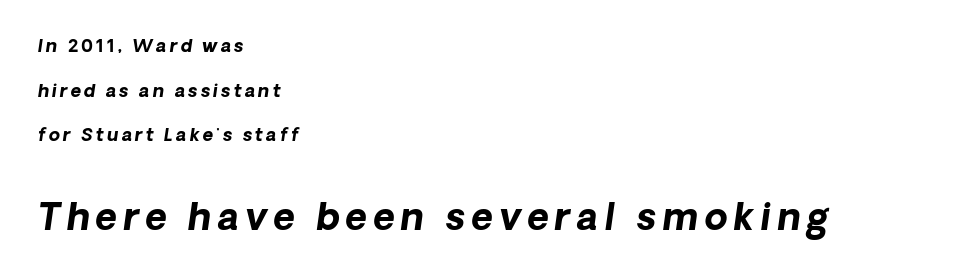
The image shows 37 px bold type, italic (leaning right); set left-aligned, loose line spacing (2.48x), not underlined; the second (bottom) block is 2.06x larger; low stroke contrast and a medium x-height.
